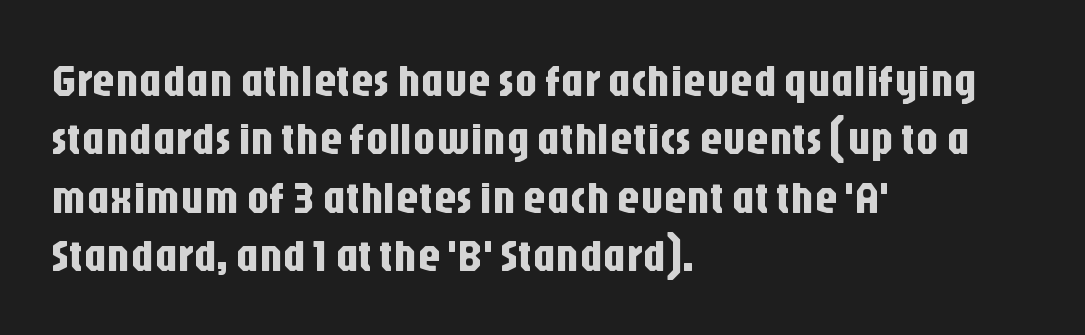
Students, observe: this is what conventionally led text looks like. Any mark beneath the type? The region is blank. A sans-serif font was chosen for this passage. Character widths vary here, with narrow letters taking less room than wide ones.
